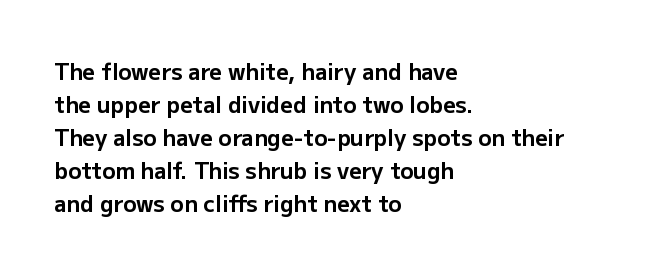
The image shows 22 px bold type, upright; set left-aligned, normal line spacing (1.5x), normal letter spacing, not underlined.
